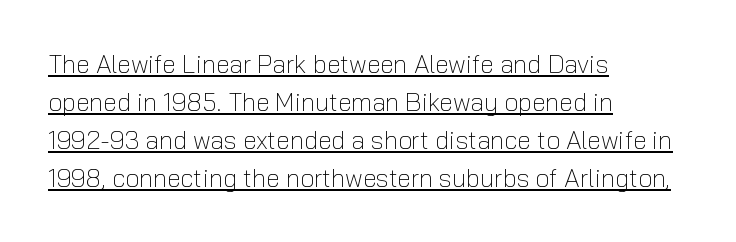
Q: Is the text bold? A: No.
Q: Is the text italic (slanted)? A: No, it is upright.
Q: Is the text underlined? A: Yes.
Q: How is the paragraph aligned? A: Left-aligned.
Q: Is the spacing between letters normal or unusually wide? A: Normal.
Q: Is the spacing between lines tight, normal or loose? A: Normal.
